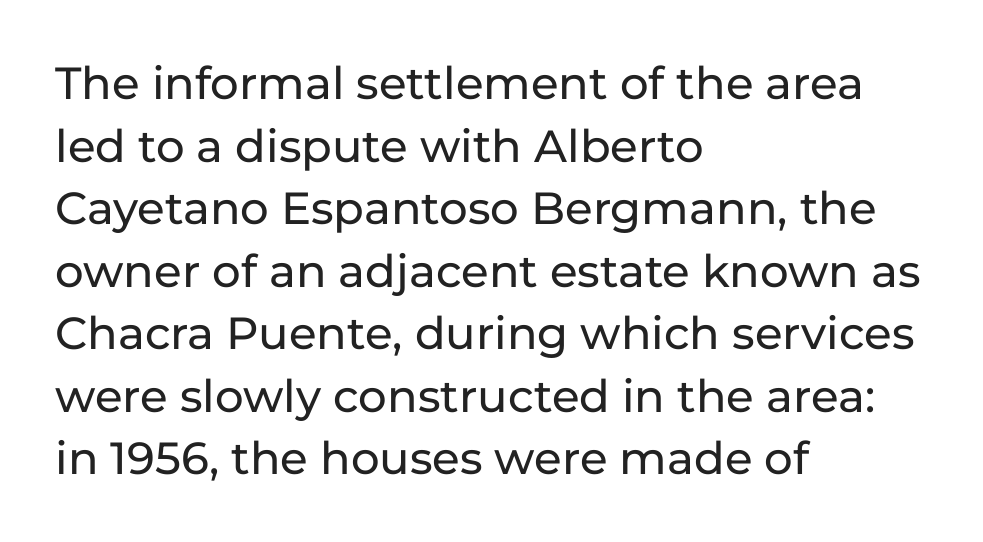
Q: Is the text italic (slanted)? A: No, it is upright.
Q: Is the typeface a serif or a sans-serif typeface? A: Sans-serif.
Q: Is the text underlined? A: No.
Q: How is the paragraph aligned? A: Left-aligned.
Q: Is the spacing between letters normal or unusually wide? A: Normal.
Q: Is the spacing between lines tight, normal or loose? A: Normal.
Q: Width (condensed, normal, or wide)? A: Normal.
Q: Stroke contrast? A: Low.
Q: x-height? A: Medium.
Q: Monospaced? A: No.
